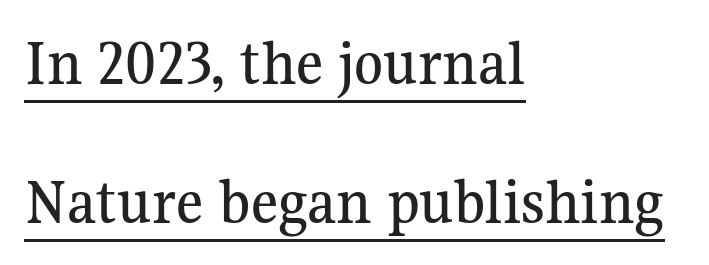
The image shows 66 px serif type, upright; set left-aligned, loose line spacing (2.11x), normal letter spacing, underlined; medium stroke contrast and a medium x-height.
